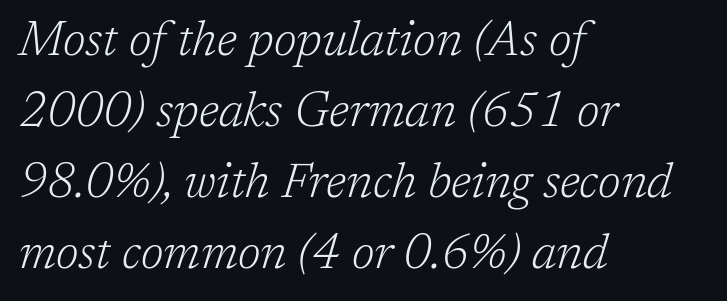
The image shows 48 px light serif type, italic (leaning right); set left-aligned, normal line spacing (1.48x), normal letter spacing, not underlined; low stroke contrast and a medium x-height.
